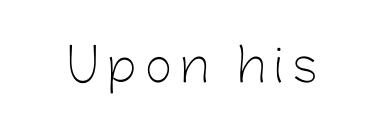
The image shows 46 px light sans-serif type, upright; set unusually wide letter spacing (+0.2 em), not underlined; low stroke contrast and a medium x-height.
